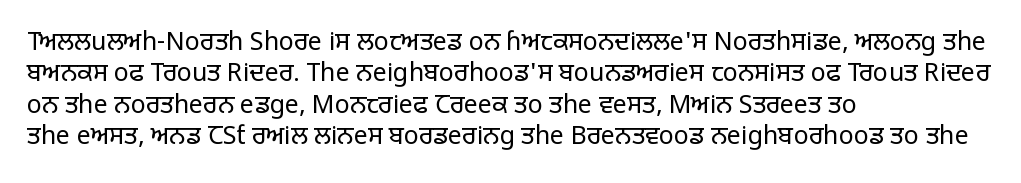
No letter is thick-stroked: the sample isn't bold. This is roman type, the default non-slanted kind. One glance says typical: line gaps are just what's usual. Plain, unruled lines of type. This sample is left-justified, so line endings fall wherever the words run out.
